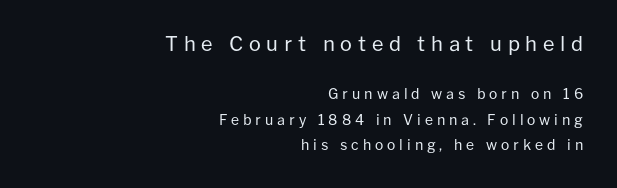
{"italic": "no", "bold": "no", "underline": "no", "align": "right", "line_spacing_ratio": 1.84, "letter_spacing": "wide", "letter_spacing_em": 0.28, "larger_block": "first", "size_ratio": 1.43, "glyph_px": 20}
